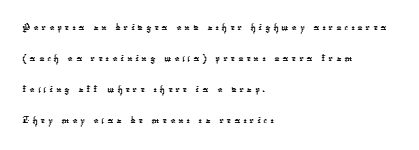
Where is the straight margin? On the left. Descenders hang freely into open space. Honestly, the row spacing looks completely unremarkable.
